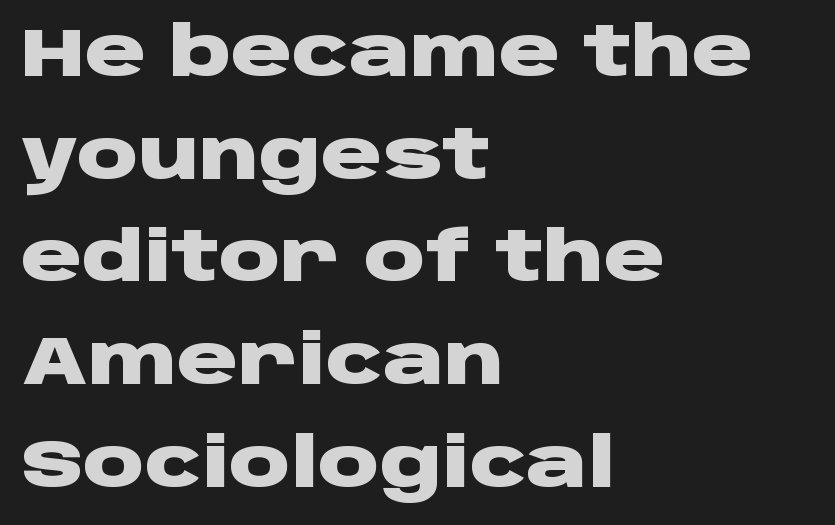
{"serif": "no", "italic": "no", "bold": "yes", "weight": "heavy", "width": "wide", "stroke_contrast": "low", "x_height": "large", "monospaced": "no", "underline": "no", "align": "left", "line_spacing": "normal", "line_spacing_ratio": 1.51, "letter_spacing": "normal", "letter_spacing_em": 0.0, "glyph_px": 68}
